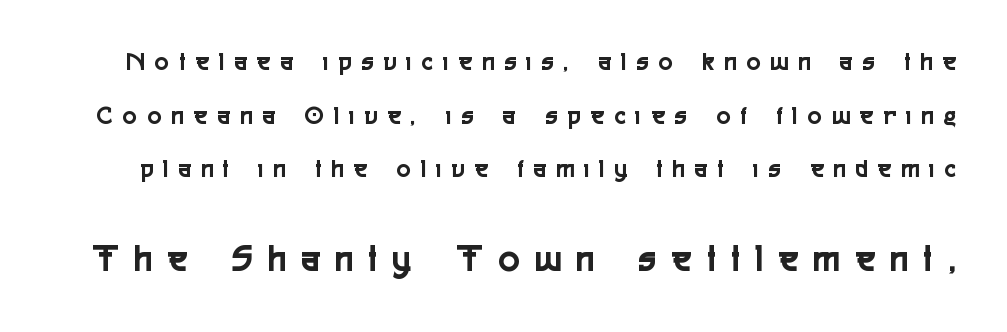
The image shows 39 px condensed sans-serif type, upright; set loose line spacing (2.06x), unusually wide letter spacing (+0.41 em), not underlined; the second (bottom) block is 1.5x larger; a medium x-height.
